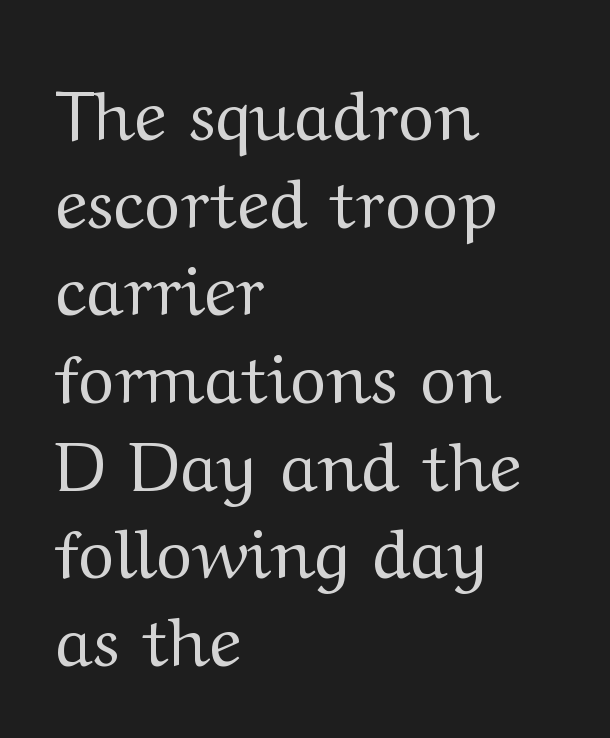
Q: Is the text bold? A: No.
Q: Is the text italic (slanted)? A: No, it is upright.
Q: Is the typeface a serif or a sans-serif typeface? A: Serif.
Q: Is the text underlined? A: No.
Q: How is the paragraph aligned? A: Left-aligned.
Q: Is the spacing between letters normal or unusually wide? A: Normal.
Q: Is the spacing between lines tight, normal or loose? A: Normal.
Q: Width (condensed, normal, or wide)? A: Wide.
Q: Stroke contrast? A: Medium.
Q: x-height? A: Medium.
Q: Monospaced? A: No.
